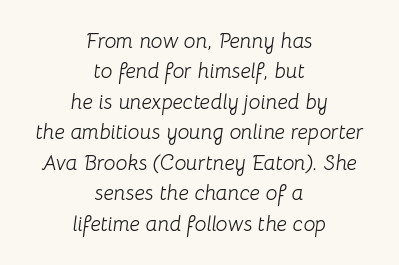
The font's italic variant was chosen for this text. Notice how the passage keeps no hard edge, just a central spine. Stems here are at most as thick as an everyday book face. Line spacing here is normal. The words here are not underlined.
